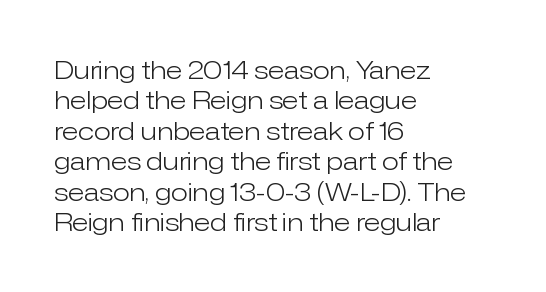
{"italic": "no", "bold": "no", "underline": "no", "align": "left", "line_spacing_ratio": 1.22, "letter_spacing": "normal", "letter_spacing_em": 0.0, "glyph_px": 25}
